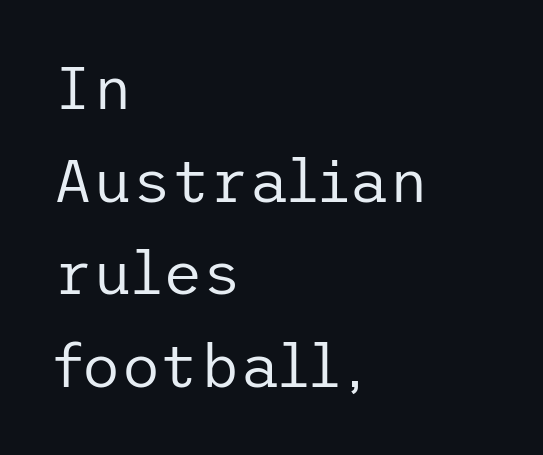
{"serif": "no", "italic": "no", "bold": "no", "weight": "regular", "width": "normal", "stroke_contrast": "low", "x_height": "medium", "underline": "no", "align": "left", "line_spacing": "normal", "line_spacing_ratio": 1.52, "letter_spacing": "normal", "letter_spacing_em": 0.0, "glyph_px": 61}
